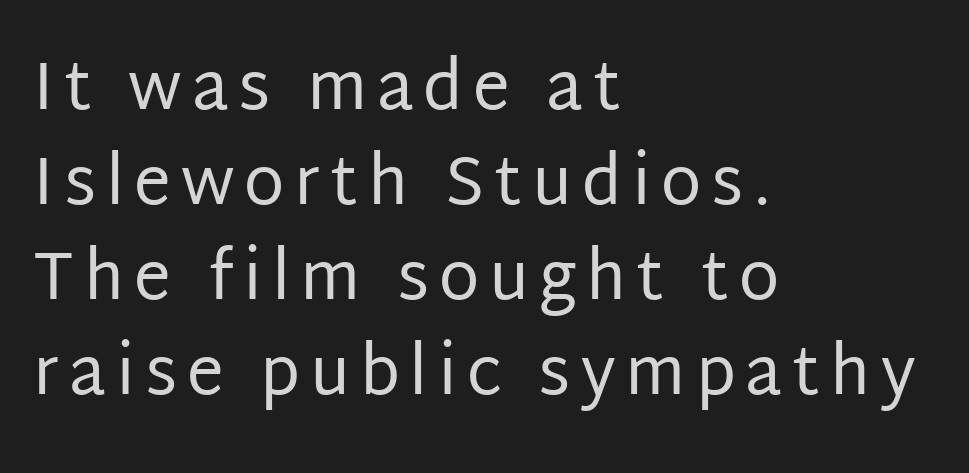
The image shows 66 px regular-weight sans-serif type, upright; set left-aligned, normal line spacing (1.44x), not underlined; low stroke contrast and a large x-height.
